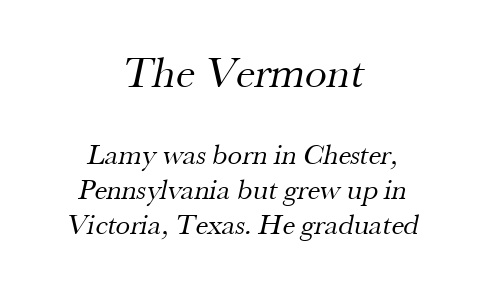
{"serif": "yes", "bold": "no", "weight": "regular", "width": "normal", "stroke_contrast": "medium", "x_height": "small", "monospaced": "no", "underline": "no", "align": "center", "line_spacing_ratio": 1.2, "letter_spacing": "normal", "letter_spacing_em": 0.0, "larger_block": "first", "size_ratio": 1.52, "glyph_px": 44}
